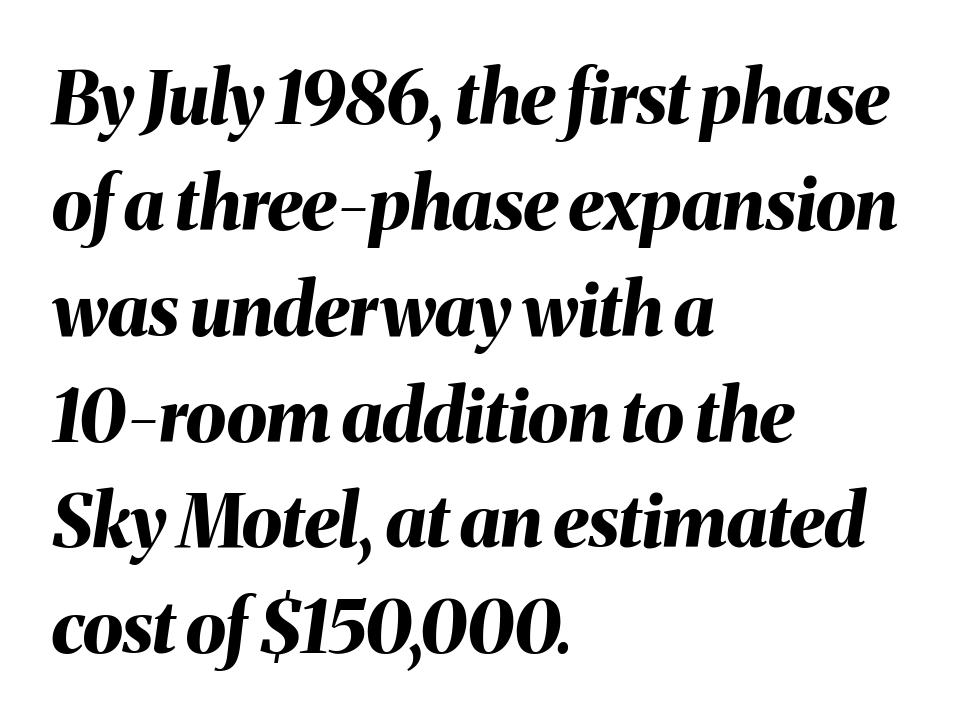
Honestly, the letter spacing is just normal — you wouldn't notice it. Spacing verdict: proportional, widths tailored to each character. Underline: absent. Students, this is bold: see how much ink each stroke carries. These lines sit exactly where default settings would place them. The paragraph shown leans on its left margin.
